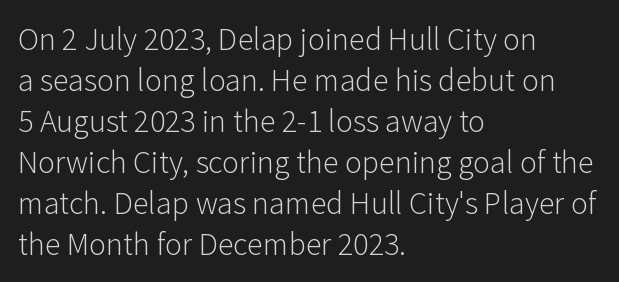
Q: Is the text bold? A: No.
Q: Is the text italic (slanted)? A: No, it is upright.
Q: Is the typeface a serif or a sans-serif typeface? A: Sans-serif.
Q: Is the text underlined? A: No.
Q: How is the paragraph aligned? A: Left-aligned.
Q: Is the spacing between letters normal or unusually wide? A: Normal.
Q: Is the spacing between lines tight, normal or loose? A: Normal.
Q: Width (condensed, normal, or wide)? A: Normal.
Q: Stroke contrast? A: Low.
Q: x-height? A: Medium.
Q: Monospaced? A: No.
